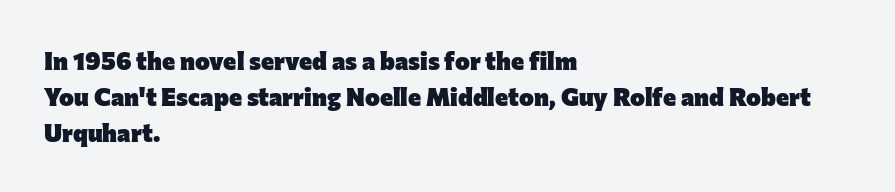
Nope, not italic — everything's standing straight. A normal amount of white space separates one row of letters from the next. Pretty heavy lettering here — definitely bold. Line starts are locked; line ends wander. Tracking here is standard; glyphs follow each other at the usual distance. Decoration check: the copy has no underline.
